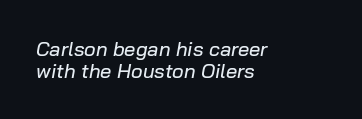
Q: Is the text italic (slanted)? A: Yes, it leans right by about 10 degrees.
Q: Is the text underlined? A: No.
Q: How is the paragraph aligned? A: Left-aligned.
Q: Is the spacing between letters normal or unusually wide? A: Normal.
Q: Is the spacing between lines tight, normal or loose? A: Tight.
